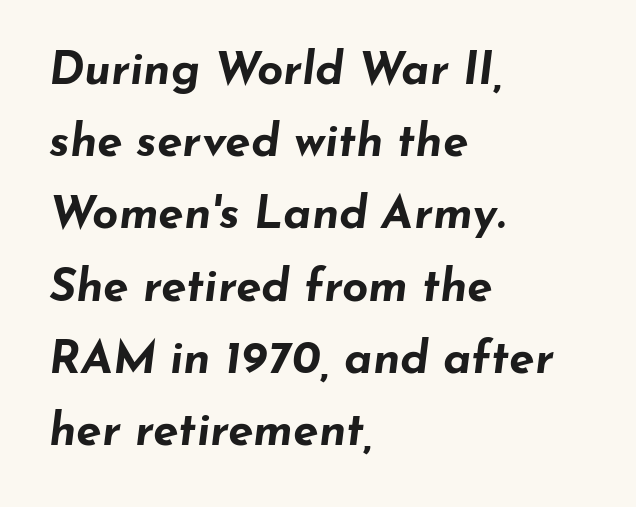
The image shows 46 px bold, wide type, italic (leaning right); set left-aligned, normal line spacing (1.57x), normal letter spacing, not underlined; low stroke contrast and a small x-height.
